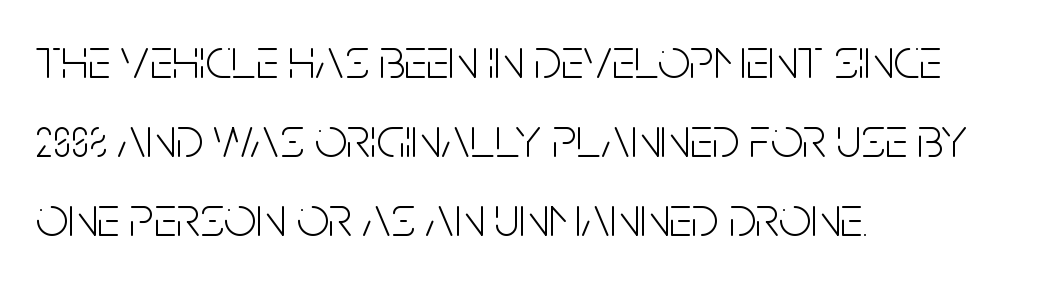
In terms of posture, this sample is upright. Are there feet on the stems? There aren't — it's a sans. The words here are not underlined. Whoever set this chose a conventional vertical rhythm. Weight class: somewhere from thin through regular.
